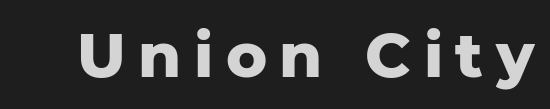
No feet cap the strokes, marking this as sans-serif type. Substantial extra tracking has been applied to these lines. Check the space under the baseline: it is left empty. Italic? Not at all — the glyphs are vertical. Do the characters align in a grid? No, the font is proportional. Stroke thickness is high; the sample reads as a true bold.
